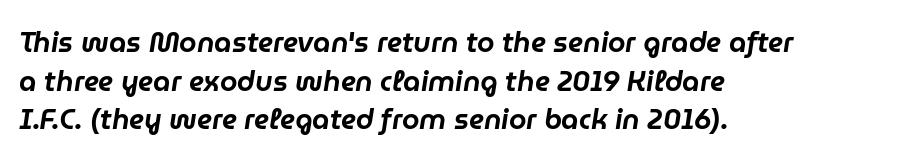
The image shows 28 px text type, italic (leaning right); set left-aligned, normal line spacing (1.38x), normal letter spacing, not underlined; low stroke contrast and a medium x-height.
